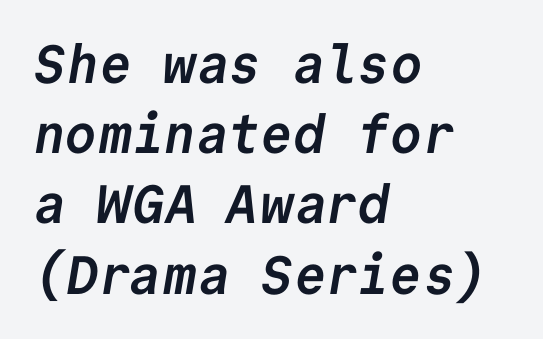
Q: Is the text bold? A: Yes.
Q: Is the typeface a serif or a sans-serif typeface? A: Sans-serif.
Q: Is the text underlined? A: No.
Q: How is the paragraph aligned? A: Left-aligned.
Q: Is the spacing between letters normal or unusually wide? A: Normal.
Q: Is the spacing between lines tight, normal or loose? A: Normal.
Q: Width (condensed, normal, or wide)? A: Normal.
Q: Stroke contrast? A: Low.
Q: x-height? A: Medium.
Q: Monospaced? A: Yes.
